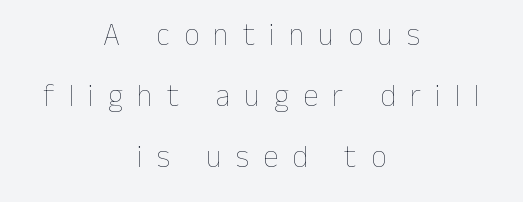
{"italic": "no", "bold": "no", "weight": "thin", "width": "normal", "stroke_contrast": "low", "x_height": "medium", "monospaced": "no", "underline": "no", "align": "center", "line_spacing": "loose", "line_spacing_ratio": 1.96, "letter_spacing": "wide", "letter_spacing_em": 0.45, "glyph_px": 31}
